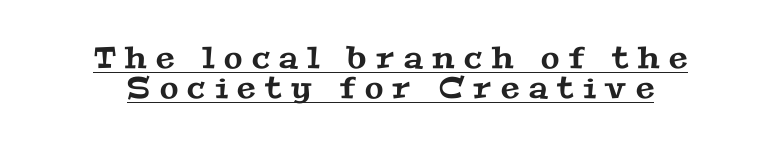
The face used here is proportionally spaced, like ordinary book or web type. The designer dialed line spacing down below the default. The designer went with a serif here, giving each stem small feet. Look at the tracking — it's clearly loosened, letters drifting apart. The compositor balanced each line on the midline.
